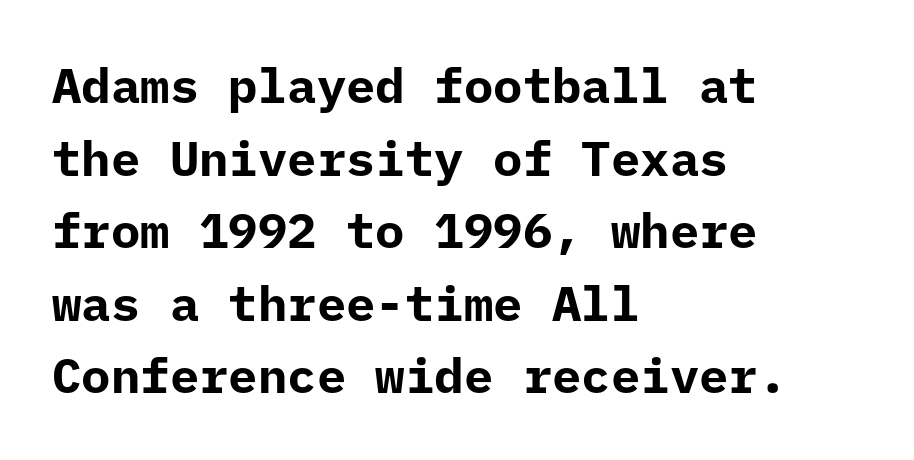
Any mark beneath the type? The region is blank. Successive baselines arrive at the customary interval. Teacher's note: observe the even left margin — that is flush-left alignment. This rendering employs a face without finishing strokes, i.e., a sans-serif.
